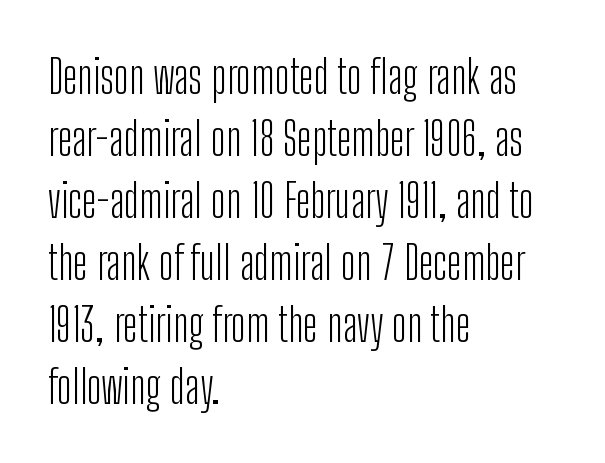
Q: Is the text bold? A: No.
Q: Is the text italic (slanted)? A: No, it is upright.
Q: Is the typeface a serif or a sans-serif typeface? A: Sans-serif.
Q: Is the text underlined? A: No.
Q: How is the paragraph aligned? A: Left-aligned.
Q: Is the spacing between letters normal or unusually wide? A: Normal.
Q: Is the spacing between lines tight, normal or loose? A: Normal.
Q: Width (condensed, normal, or wide)? A: Condensed.
Q: Stroke contrast? A: Low.
Q: x-height? A: Medium.
Q: Monospaced? A: No.
